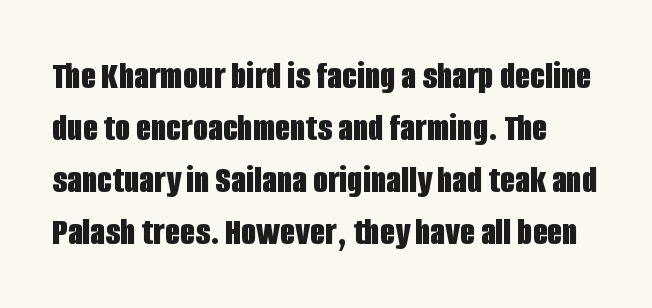
Q: Is the text bold? A: Yes.
Q: Is the text italic (slanted)? A: No, it is upright.
Q: Is the typeface a serif or a sans-serif typeface? A: Sans-serif.
Q: Is the text underlined? A: No.
Q: Is the spacing between letters normal or unusually wide? A: Normal.
Q: Is the spacing between lines tight, normal or loose? A: Normal.
Q: Width (condensed, normal, or wide)? A: Condensed.
Q: Stroke contrast? A: Low.
Q: x-height? A: Large.
Q: Monospaced? A: No.
